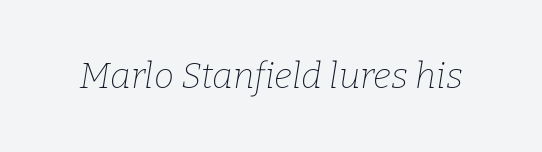
The image shows 36 px thin serif type, italic (leaning right); set normal letter spacing, not underlined; low stroke contrast and a medium x-height.
